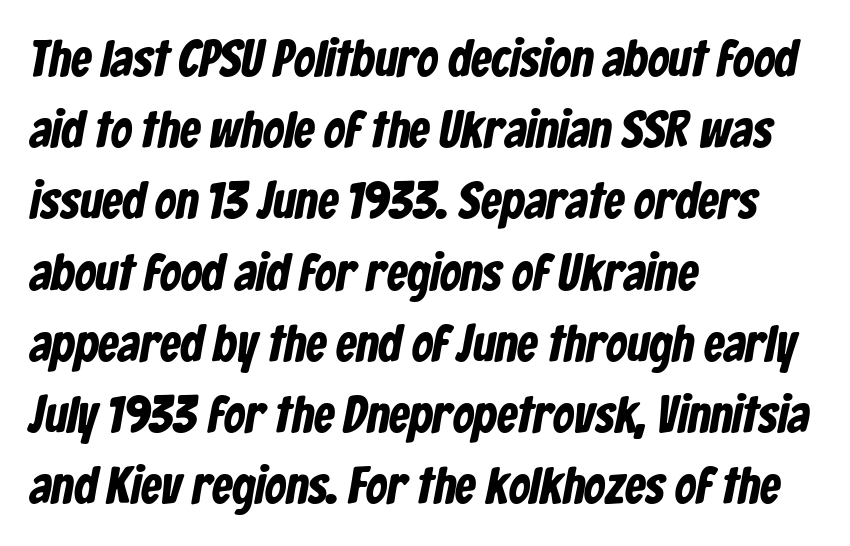
{"serif": "no", "width": "condensed", "stroke_contrast": "low", "x_height": "medium", "monospaced": "no", "underline": "no", "align": "left", "line_spacing": "normal", "line_spacing_ratio": 1.37, "letter_spacing": "normal", "letter_spacing_em": 0.0, "glyph_px": 52}
